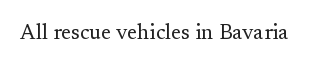
{"italic": "no", "bold": "no", "underline": "no", "letter_spacing": "normal", "letter_spacing_em": 0.0, "glyph_px": 21}
